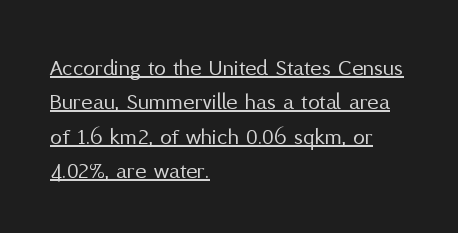
Q: Is the text bold? A: No.
Q: Is the text italic (slanted)? A: No, it is upright.
Q: Is the text underlined? A: Yes.
Q: How is the paragraph aligned? A: Left-aligned.
Q: Is the spacing between letters normal or unusually wide? A: Normal.
Q: Is the spacing between lines tight, normal or loose? A: Normal.
